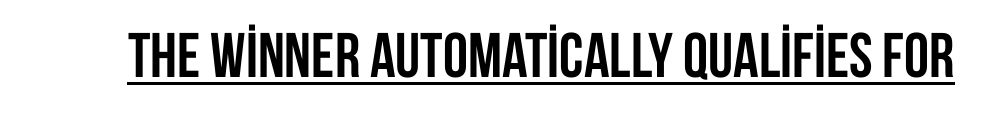
The image shows 63 px semibold, condensed sans-serif type, upright; set normal letter spacing, underlined; low stroke contrast and a large x-height.
